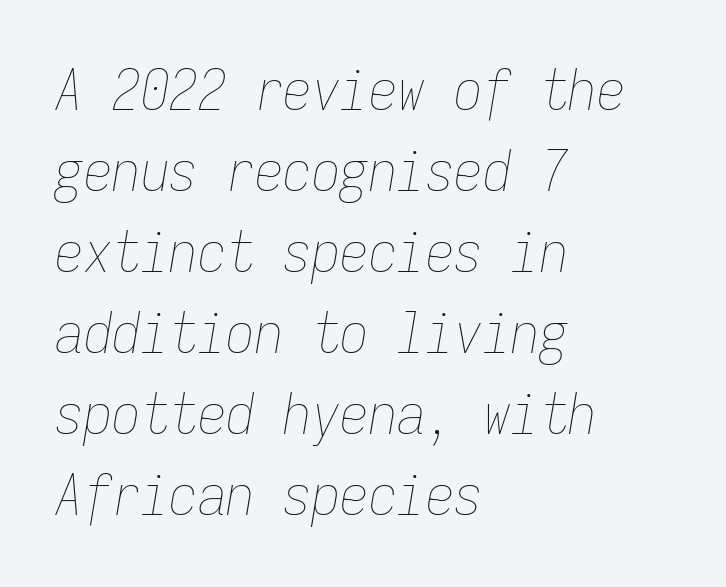
Q: Is the text bold? A: No.
Q: Is the text italic (slanted)? A: Yes, it leans right by about 9 degrees.
Q: Is the text underlined? A: No.
Q: How is the paragraph aligned? A: Left-aligned.
Q: Is the spacing between letters normal or unusually wide? A: Normal.
Q: Is the spacing between lines tight, normal or loose? A: Normal.
Q: Width (condensed, normal, or wide)? A: Condensed.
Q: Stroke contrast? A: Low.
Q: x-height? A: Medium.
Q: Monospaced? A: Yes.
